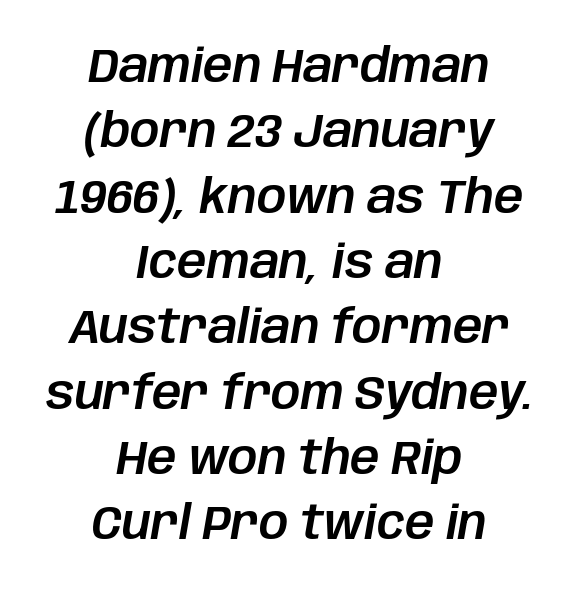
Q: Is the text italic (slanted)? A: Yes, it leans right by about 10 degrees.
Q: Is the text underlined? A: No.
Q: How is the paragraph aligned? A: Centered.
Q: Is the spacing between letters normal or unusually wide? A: Normal.
Q: Is the spacing between lines tight, normal or loose? A: Normal.
Q: Width (condensed, normal, or wide)? A: Normal.
Q: Stroke contrast? A: Low.
Q: x-height? A: Large.
Q: Monospaced? A: No.
